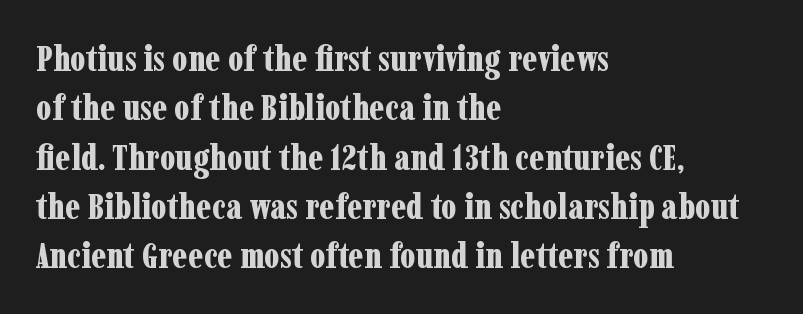
{"serif": "yes", "italic": "no", "bold": "yes", "weight": "bold", "width": "condensed", "stroke_contrast": "low", "x_height": "medium", "monospaced": "no", "underline": "no", "align": "left", "line_spacing": "normal", "line_spacing_ratio": 1.37, "letter_spacing": "normal", "letter_spacing_em": 0.0, "glyph_px": 36}
